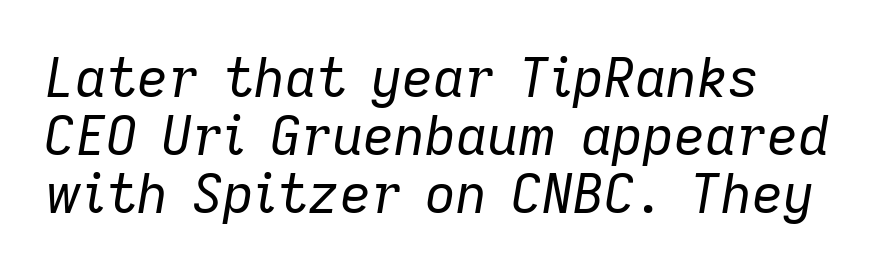
The image shows 54 px regular-weight type, italic (leaning right); set left-aligned, tight line spacing (1.07x), normal letter spacing, not underlined; low stroke contrast and a medium x-height.
